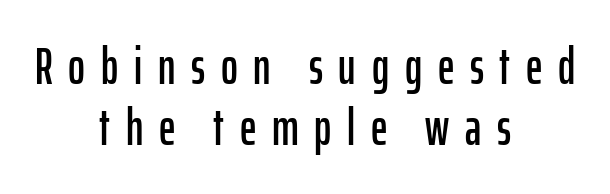
Q: Is the text italic (slanted)? A: No, it is upright.
Q: Is the typeface a serif or a sans-serif typeface? A: Sans-serif.
Q: Is the text underlined? A: No.
Q: How is the paragraph aligned? A: Centered.
Q: Is the spacing between letters normal or unusually wide? A: Unusually wide.
Q: Width (condensed, normal, or wide)? A: Condensed.
Q: Stroke contrast? A: Low.
Q: x-height? A: Medium.
Q: Monospaced? A: No.
